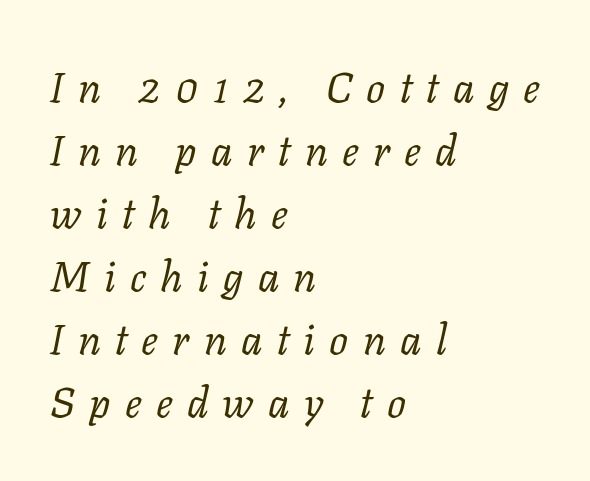
The image shows 42 px regular-weight serif type, italic (leaning right); set left-aligned, normal line spacing (1.5x), unusually wide letter spacing (+0.34 em), not underlined; low stroke contrast and a medium x-height.
